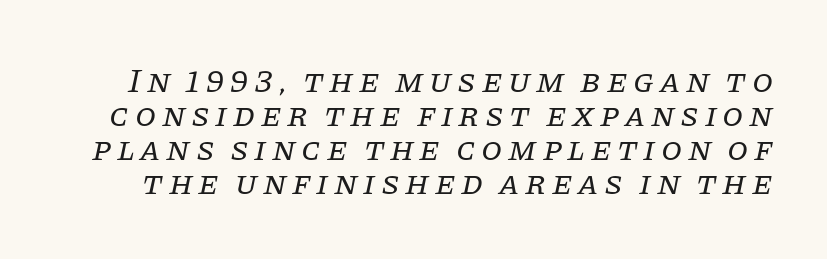
The image shows 34 px regular-weight serif type, italic (leaning right); set tight line spacing (1.0x), not underlined; low stroke contrast and a large x-height.
